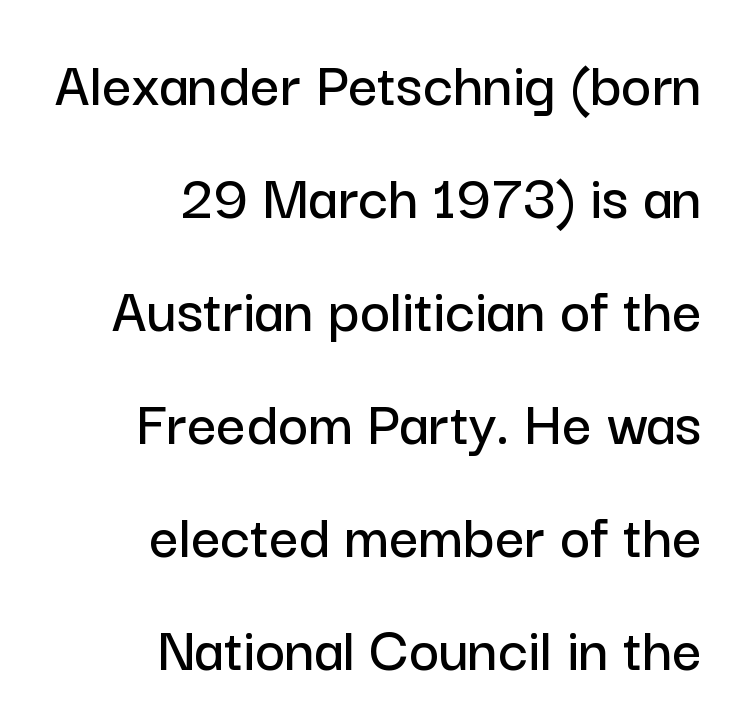
The paragraph shown leans on its right margin. The axis of the letterforms is exactly vertical. Beneath every word, the page is bare. The type family on display is of the sans-serif kind. Glyph-to-glyph distance matches everyday printed text. Varying glyph widths throughout — classic text-font behaviour.
